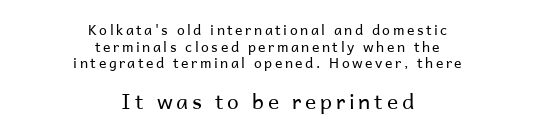
Q: Is the text bold? A: No.
Q: Is the text italic (slanted)? A: No, it is upright.
Q: Is the text underlined? A: No.
Q: How is the paragraph aligned? A: Centered.
Q: Which block of text is set in a larger size, the first (top) or the second (bottom)? A: The second (bottom) one.
